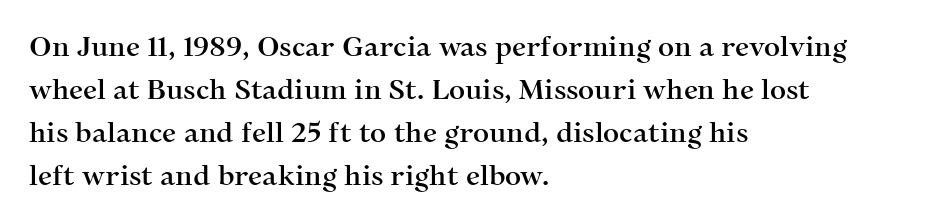
The type is set solid horizontally, with unmodified tracking. Is this a fixed-width face? No — the glyphs have proportional, varying widths. A normal amount of white space separates one row of letters from the next. Regarding serifs, this sample has them.
